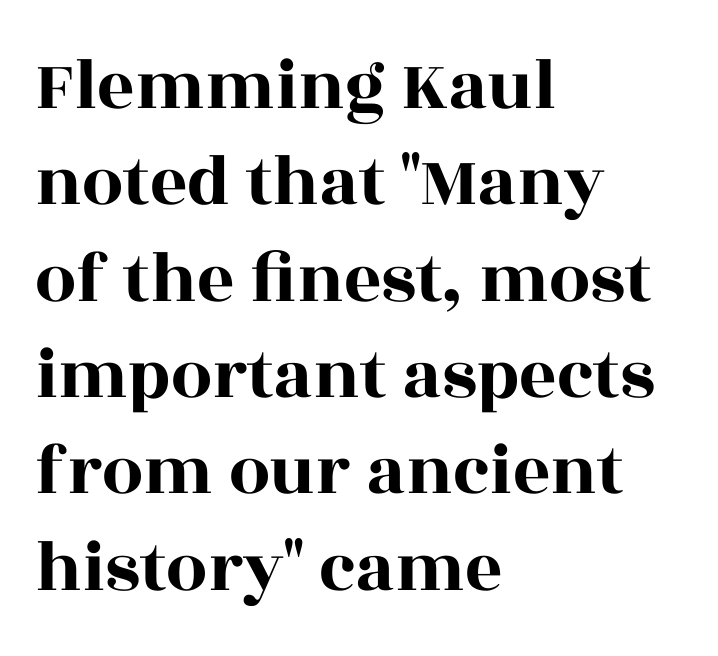
Q: Is the text italic (slanted)? A: No, it is upright.
Q: Is the typeface a serif or a sans-serif typeface? A: Serif.
Q: Is the text underlined? A: No.
Q: How is the paragraph aligned? A: Left-aligned.
Q: Is the spacing between letters normal or unusually wide? A: Normal.
Q: Is the spacing between lines tight, normal or loose? A: Normal.
Q: Width (condensed, normal, or wide)? A: Wide.
Q: x-height? A: Large.
Q: Monospaced? A: No.
